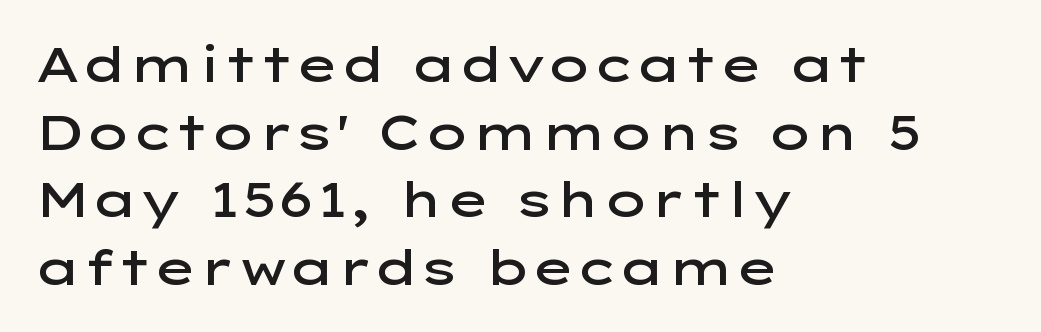
{"serif": "no", "italic": "no", "bold": "semi", "weight": "semibold", "width": "wide", "stroke_contrast": "low", "x_height": "medium", "monospaced": "no", "underline": "no", "align": "left", "line_spacing": "normal", "line_spacing_ratio": 1.41, "letter_spacing": "normal", "letter_spacing_em": 0.0, "glyph_px": 48}
